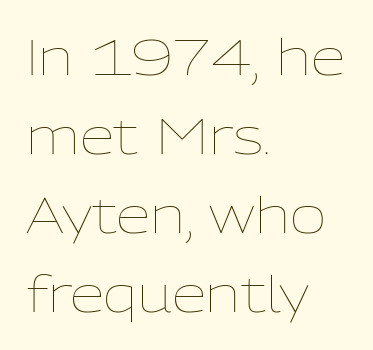
Tall strokes in this sample are plumb rather than angled. Check under the words: just untouched page. You could not count columns in this text — the font is proportionally spaced. Leading: standard.
